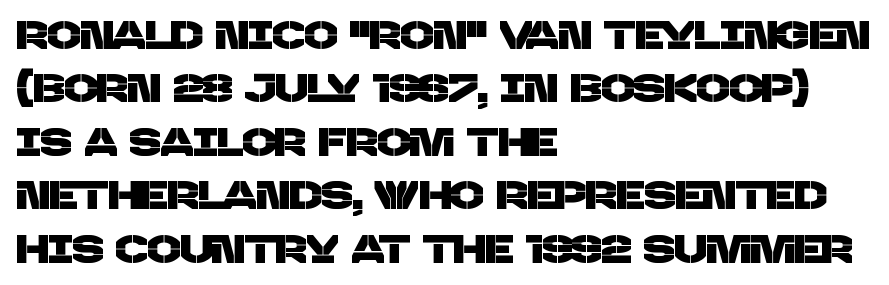
Q: Is the typeface a serif or a sans-serif typeface? A: Sans-serif.
Q: Is the text underlined? A: No.
Q: How is the paragraph aligned? A: Left-aligned.
Q: Is the spacing between letters normal or unusually wide? A: Normal.
Q: Is the spacing between lines tight, normal or loose? A: Normal.
Q: Width (condensed, normal, or wide)? A: Normal.
Q: Stroke contrast? A: Low.
Q: x-height? A: Large.
Q: Monospaced? A: No.
